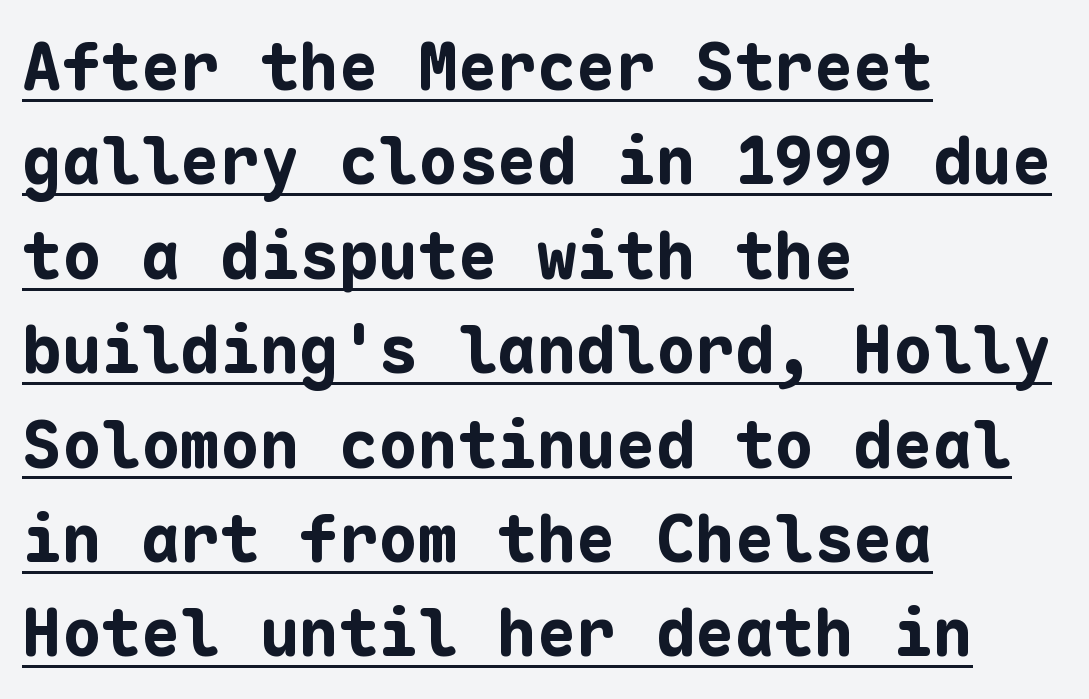
Designer's note — italics off, roman on. The setting favours the left margin, as ordinary paragraphs usually do. Strong, thick strokes mark this as bold type. Whoever set this chose a conventional vertical rhythm.
